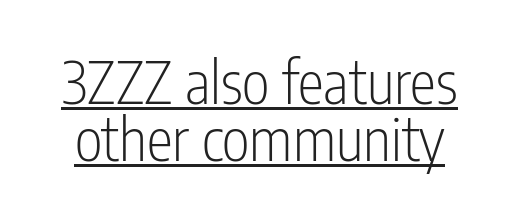
The passage shown is typed in a proportional face where columns would drift. These characters rest on top of a visible drawn line. Font category for this specimen: sans-serif. What stands out about the letter spacing? Nothing — it is the standard amount. The letters stand straight up with perfectly vertical stems. Students, observe: this is what under-led, compact text looks like.
